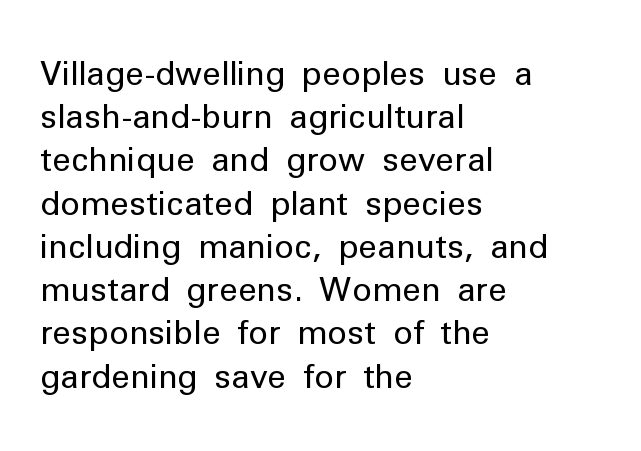
{"serif": "no", "italic": "no", "bold": "no", "weight": "regular", "width": "normal", "stroke_contrast": "low", "x_height": "medium", "monospaced": "no", "underline": "no", "align": "left", "line_spacing": "normal", "line_spacing_ratio": 1.31, "letter_spacing": "normal", "letter_spacing_em": 0.0, "glyph_px": 33}
